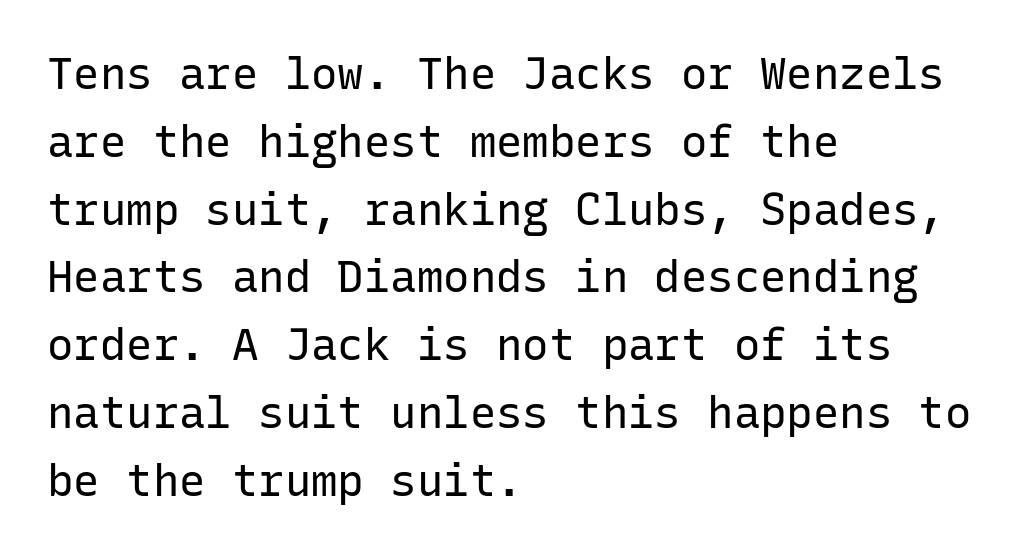
Ink coverage per letter is moderate at most. Anything drawn beneath the words? Only blank space. Nothing unusual about the tracking: characters are spaced as the font intends. This sample keeps an unexceptional amount of space between lines.
